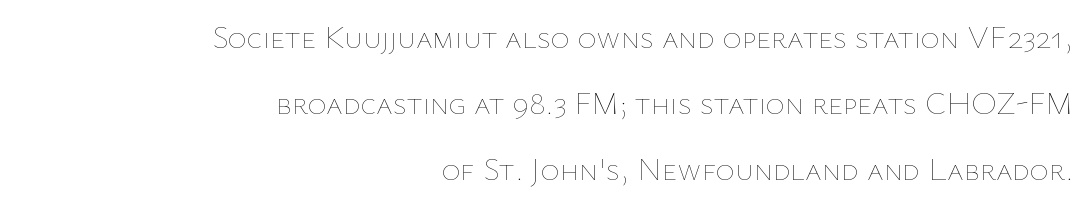
The image shows 32 px thin type, upright; set right-aligned, loose line spacing (2.07x), normal letter spacing, not underlined; low stroke contrast and a medium x-height.
